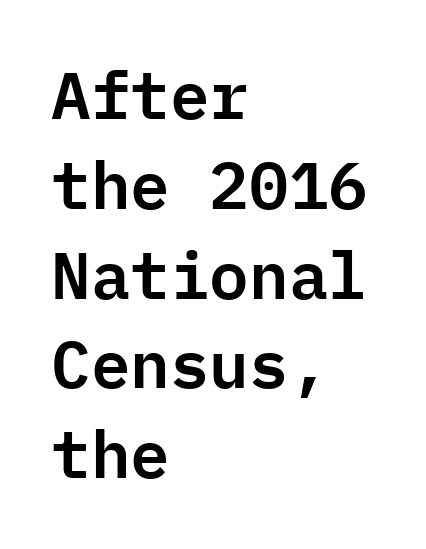
{"serif": "no", "italic": "no", "width": "normal", "stroke_contrast": "low", "x_height": "medium", "monospaced": "yes", "underline": "no", "align": "left", "line_spacing": "normal", "line_spacing_ratio": 1.36, "letter_spacing": "normal", "letter_spacing_em": 0.0, "glyph_px": 66}
